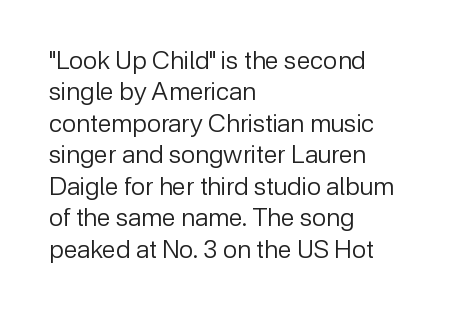
No letter is thick-stroked: the sample isn't bold. This is roman type, the default non-slanted kind. One glance says typical: line gaps are just what's usual. Plain, unruled lines of type. This sample is left-justified, so line endings fall wherever the words run out.
